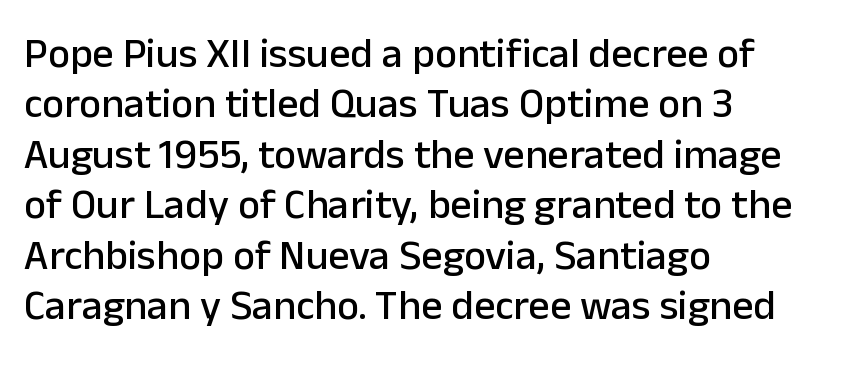
Is this a sans? Yes — the strokes have no serifs. Only glyphs here, with clear space below each row. The typesetter chose a ragged-right arrangement here. Note the varied advance widths — an 'i' is clearly narrower than an 'm'. The rendering keeps characters at their native spacing.
